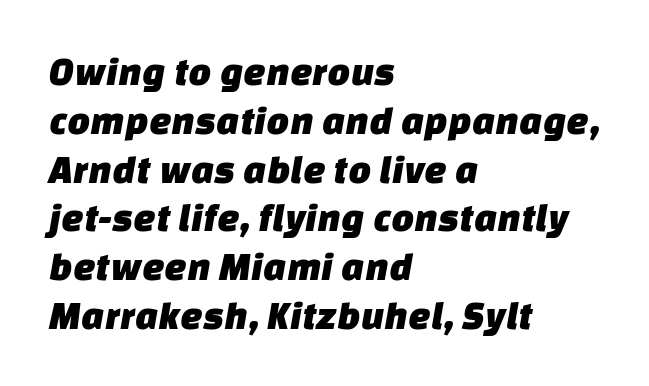
{"serif": "no", "width": "normal", "stroke_contrast": "low", "x_height": "large", "monospaced": "no", "underline": "no", "align": "left", "line_spacing_ratio": 1.22, "letter_spacing": "normal", "letter_spacing_em": 0.0, "glyph_px": 40}
